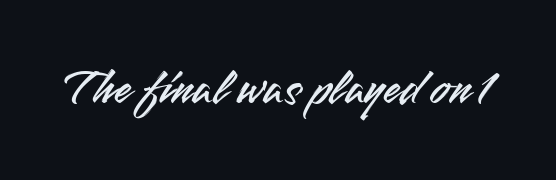
Each letter's strokes conclude bluntly, with no projecting serifs. You could call the tracking neutral — neither tight nor loose. No word sits above an underline. You could not count columns in this text — the font is proportionally spaced.
